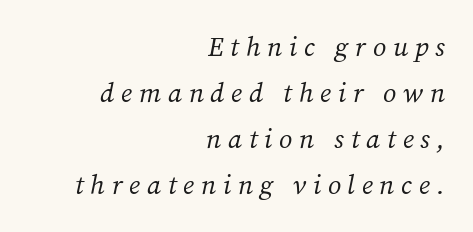
The image shows 27 px text type, italic (leaning right); set right-aligned, normal line spacing (1.7x), unusually wide letter spacing (+0.25 em), not underlined.
